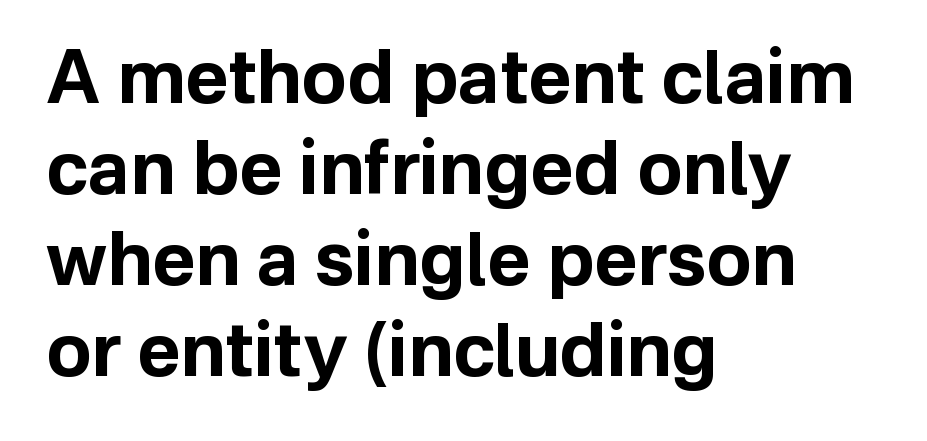
This sample uses an upright cut, with every glyph sitting square on the baseline. This sample has the flowing, uneven cadence of proportional lettering. The passage shown is emphatically bold. Does extra space separate the letters? No, they use regular spacing.
